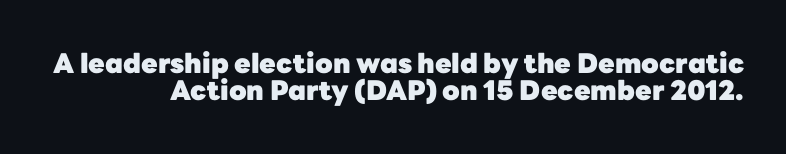
This is heavy type, rendered in bold. This rendering uses right alignment, leaving the left contour irregular. Only glyphs here, with clear space below each row. The axis of the letterforms is exactly vertical. This block would grow much taller if given ordinary leading; it's compressed now. Nothing unusual about the tracking: characters are spaced as the font intends.
